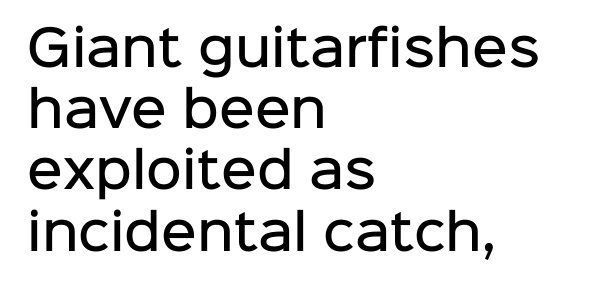
{"serif": "no", "italic": "no", "bold": "semi", "weight": "semibold", "width": "normal", "stroke_contrast": "low", "x_height": "medium", "monospaced": "no", "underline": "no", "align": "left", "line_spacing": "normal", "line_spacing_ratio": 1.25, "letter_spacing": "normal", "letter_spacing_em": 0.0, "glyph_px": 49}
